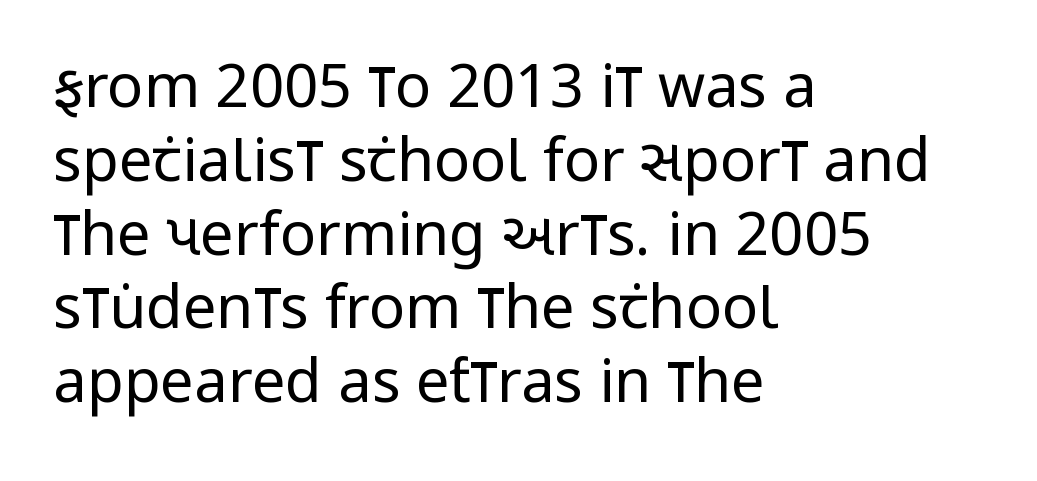
{"serif": "no", "italic": "no", "bold": "no", "weight": "regular", "width": "condensed", "stroke_contrast": "low", "x_height": "large", "monospaced": "no", "underline": "no", "align": "left", "line_spacing_ratio": 1.23, "letter_spacing": "normal", "letter_spacing_em": 0.0, "glyph_px": 60}
